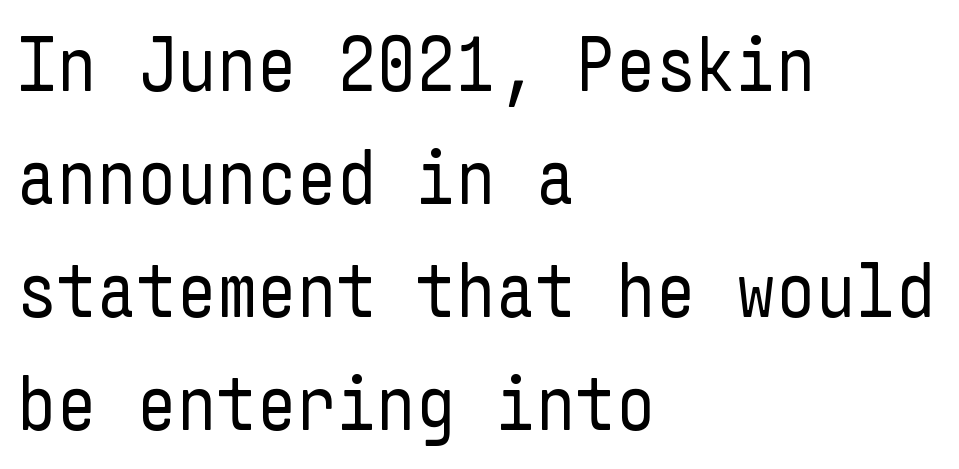
Q: Is the text bold? A: No.
Q: Is the text italic (slanted)? A: No, it is upright.
Q: Is the typeface a serif or a sans-serif typeface? A: Sans-serif.
Q: Is the text underlined? A: No.
Q: How is the paragraph aligned? A: Left-aligned.
Q: Is the spacing between letters normal or unusually wide? A: Normal.
Q: Is the spacing between lines tight, normal or loose? A: Normal.
Q: Width (condensed, normal, or wide)? A: Condensed.
Q: Stroke contrast? A: Low.
Q: x-height? A: Medium.
